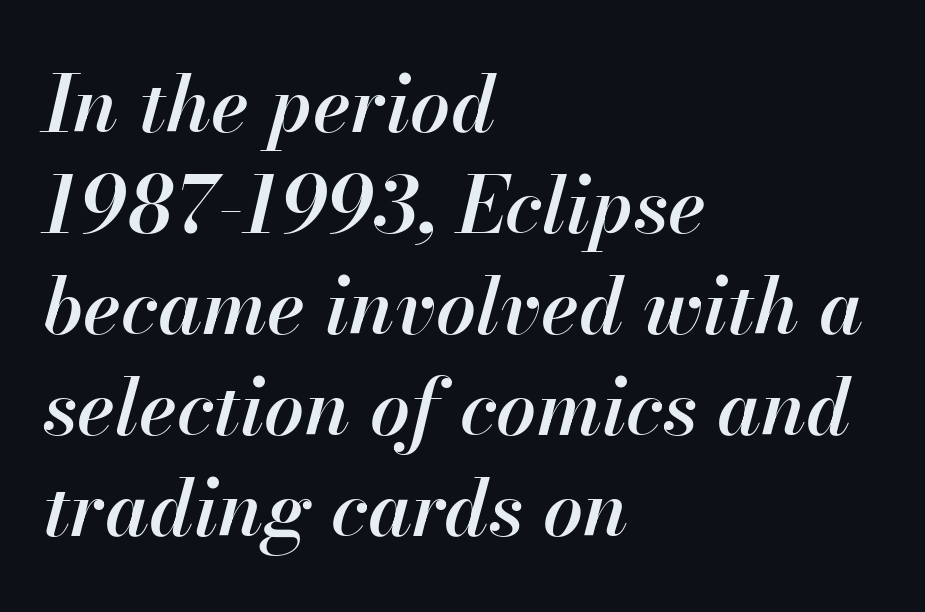
The image shows 79 px semibold type, italic (leaning right); set left-aligned, normal line spacing (1.28x), normal letter spacing, not underlined; high stroke contrast and a small x-height.
